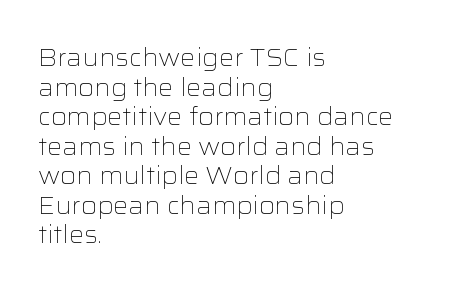
Q: Is the text bold? A: No.
Q: Is the text italic (slanted)? A: No, it is upright.
Q: Is the text underlined? A: No.
Q: How is the paragraph aligned? A: Left-aligned.
Q: Is the spacing between letters normal or unusually wide? A: Normal.
